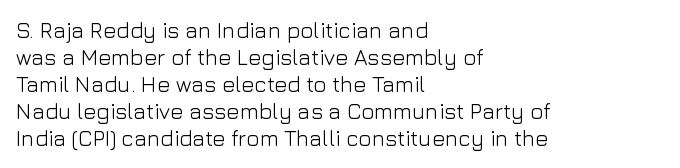
Beneath every word, the page is bare. The lettering holds an erect, upright posture throughout. Caption: face not bold, strokes unweighted. The gaps between neighbouring characters are ordinary and unremarkable.
